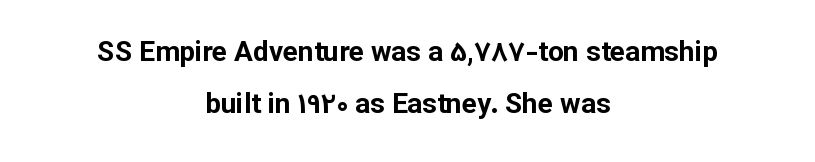
The image shows 28 px bold sans-serif type, upright; set centered, line spacing 1.87x, normal letter spacing, not underlined; low stroke contrast and a medium x-height.
